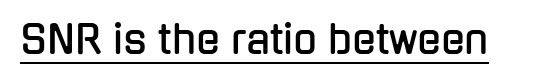
A typographer would call this underscored text. Spacing verdict: proportional, widths tailored to each character. Font category for this specimen: sans-serif. Unlike italic type, these characters show no tilt at all.
